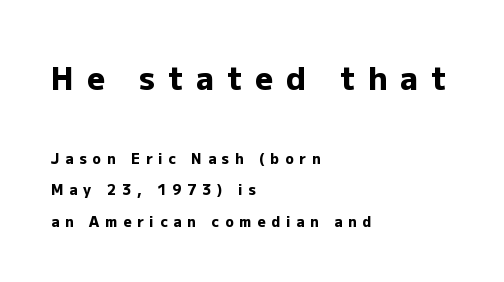
{"serif": "no", "italic": "no", "bold": "yes", "weight": "heavy", "width": "normal", "stroke_contrast": "low", "x_height": "medium", "monospaced": "no", "underline": "no", "align": "left", "line_spacing": "loose", "line_spacing_ratio": 2.25, "letter_spacing": "wide", "letter_spacing_em": 0.42, "larger_block": "first", "size_ratio": 2.21, "glyph_px": 31}
